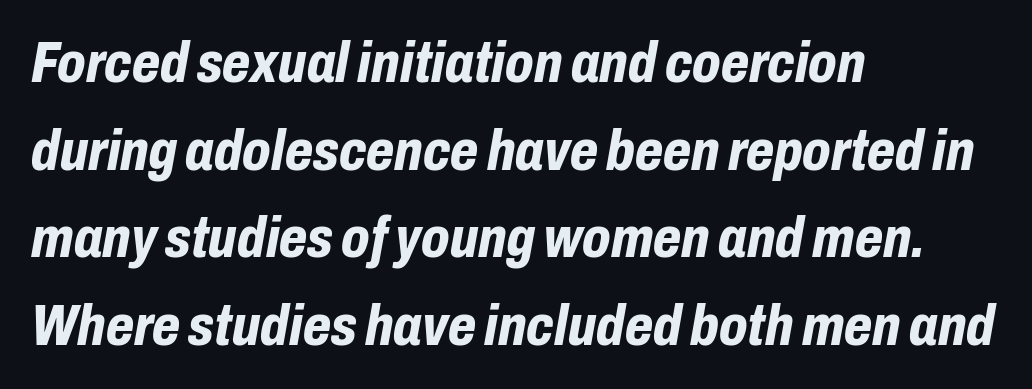
If you drew a ruler down the left edge, every line would touch it. Students, note that the glyphs here touch the page at normal intervals. Look at the stroke-to-counter ratio: heavy, a bold. The zone under the glyphs is completely vacant. Vertical spacing — default. These lines are rendered in a variable-pitch font.
